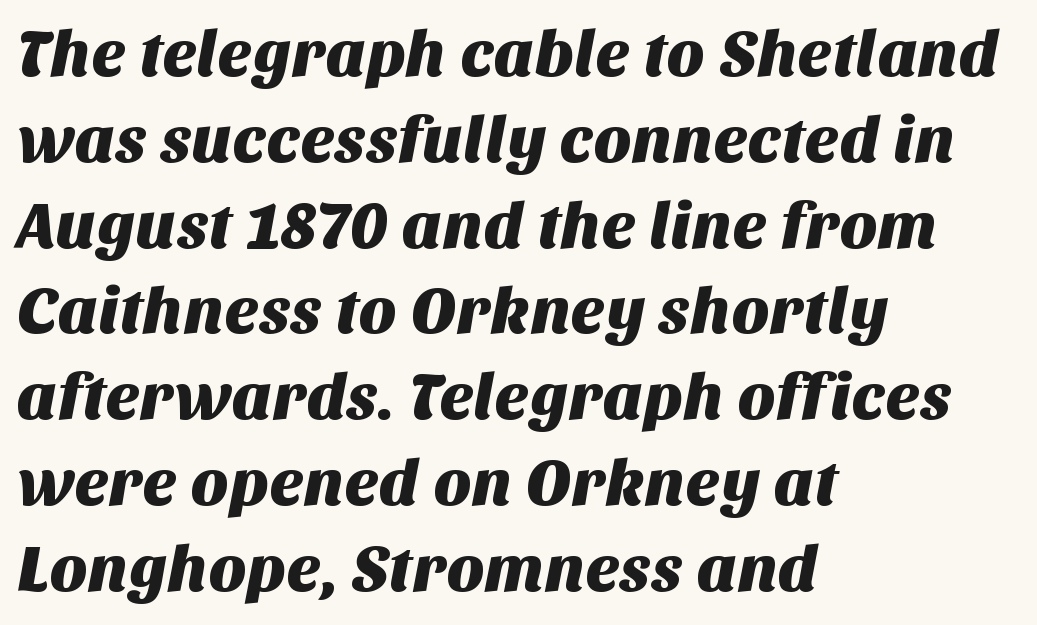
Q: Is the typeface a serif or a sans-serif typeface? A: Sans-serif.
Q: Is the text underlined? A: No.
Q: How is the paragraph aligned? A: Left-aligned.
Q: Is the spacing between letters normal or unusually wide? A: Normal.
Q: Is the spacing between lines tight, normal or loose? A: Normal.
Q: Width (condensed, normal, or wide)? A: Normal.
Q: Stroke contrast? A: Medium.
Q: x-height? A: Large.
Q: Monospaced? A: No.
